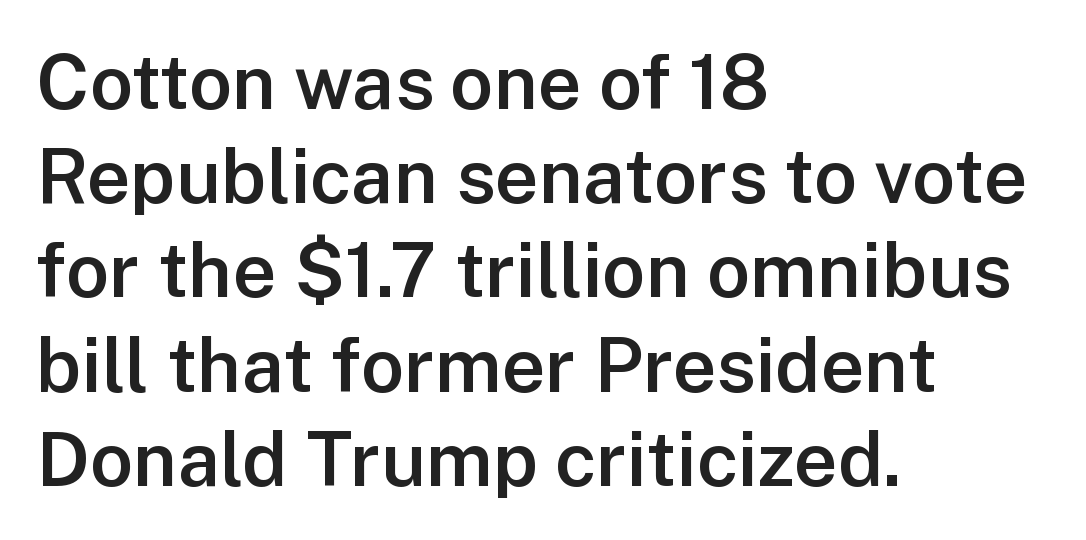
The image shows 76 px semibold sans-serif type, upright; set left-aligned, line spacing 1.24x, normal letter spacing, not underlined; low stroke contrast and a medium x-height.
